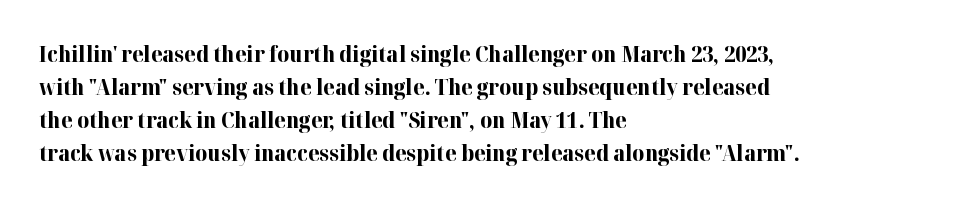
{"italic": "no", "bold": "yes", "underline": "no", "align": "left", "line_spacing": "normal", "line_spacing_ratio": 1.57, "letter_spacing": "normal", "letter_spacing_em": 0.0, "glyph_px": 21}
